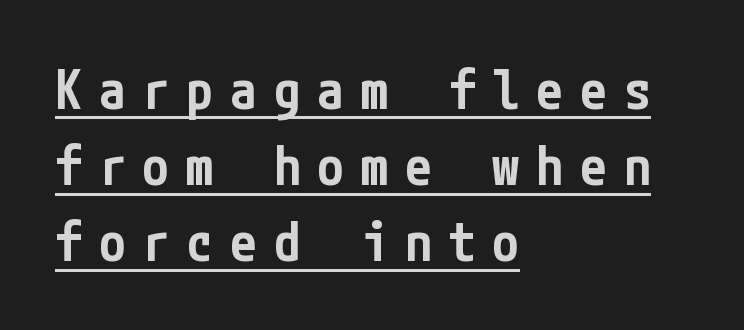
The lettering holds an erect, upright posture throughout. Every word sits above its own underline. How would I describe the line gaps? Plain and ordinary. Each word looks stretched out because of the extra space between its letters. The passage is arranged the way most books set body copy — flush left.
